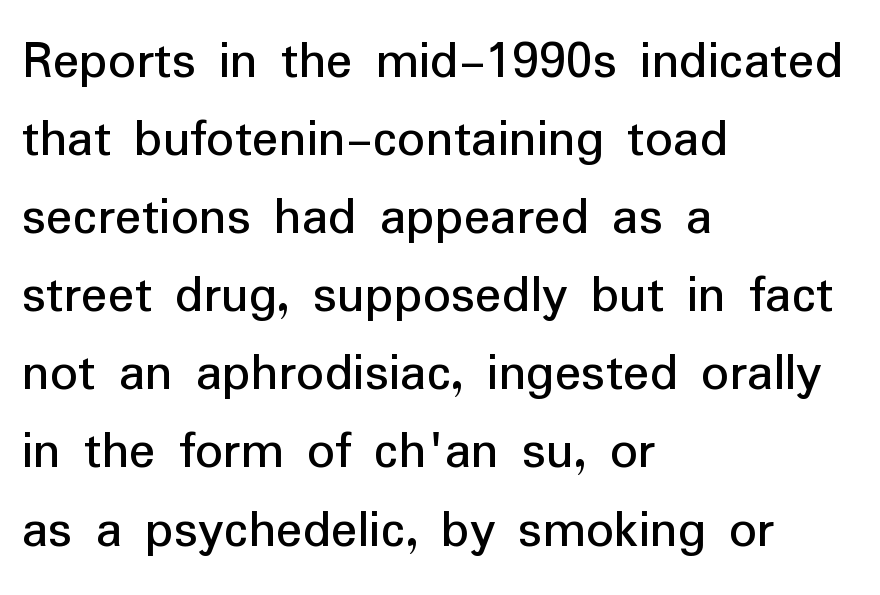
The image shows 55 px sans-serif type, upright; set left-aligned, normal line spacing (1.42x), normal letter spacing, not underlined; low stroke contrast and a medium x-height.
